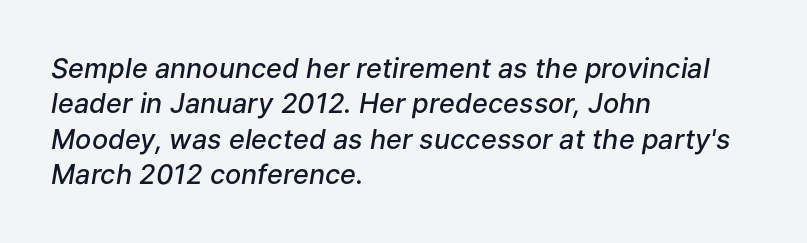
Honestly, the row spacing looks completely unremarkable. Between one letter and the next there's only the usual sliver of space. An italicized treatment has been applied to the whole sample. Underlining? Definitely not there.
